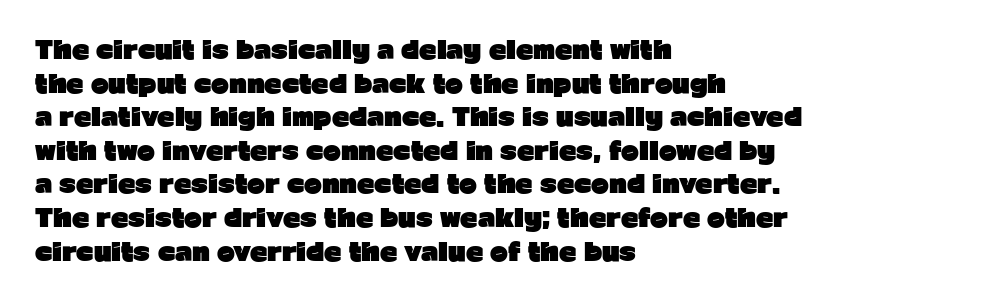
{"italic": "no", "bold": "yes", "underline": "no", "align": "left", "line_spacing": "normal", "line_spacing_ratio": 1.4, "letter_spacing": "normal", "letter_spacing_em": 0.0, "glyph_px": 24}
